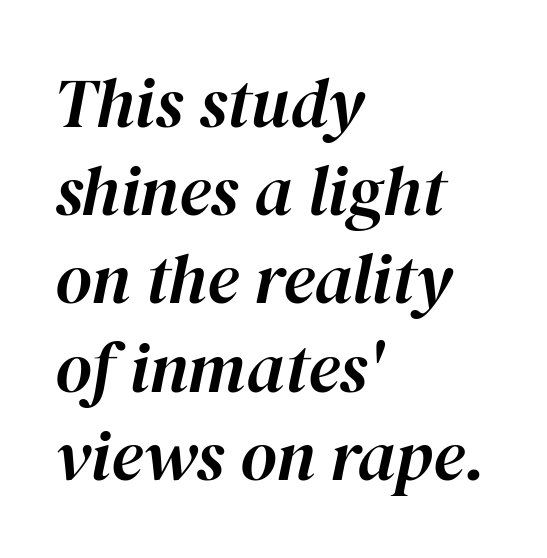
{"italic": "yes", "lean": "right", "slant_degrees": 12, "width": "normal", "stroke_contrast": "high", "x_height": "medium", "monospaced": "no", "underline": "no", "align": "left", "line_spacing": "normal", "line_spacing_ratio": 1.26, "letter_spacing": "normal", "letter_spacing_em": 0.0, "glyph_px": 70}
